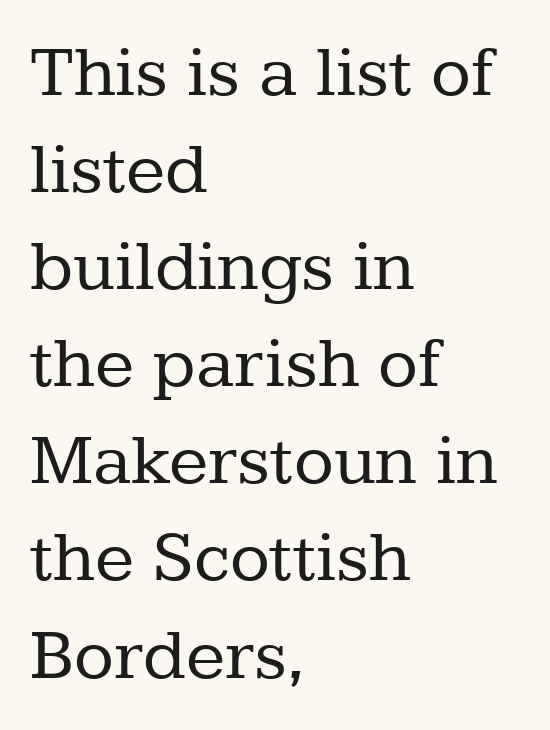
The image shows 73 px regular-weight serif type, upright; set left-aligned, normal line spacing (1.33x), normal letter spacing, not underlined; low stroke contrast and a medium x-height.
